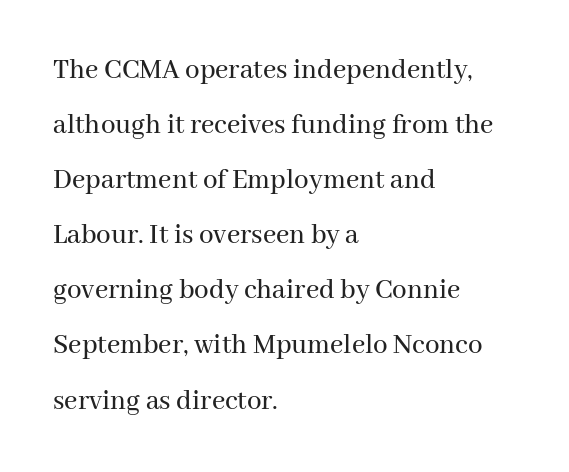
The image shows 29 px serif type, upright; set left-aligned, loose line spacing (1.9x), normal letter spacing, not underlined; medium stroke contrast and a medium x-height.
